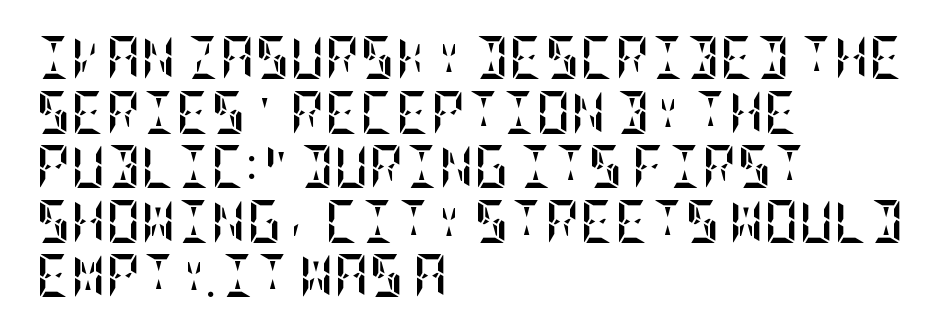
{"italic": "no", "bold": "yes", "weight": "semibold", "width": "condensed", "stroke_contrast": "low", "x_height": "large", "underline": "no", "align": "left", "line_spacing": "normal", "line_spacing_ratio": 1.27, "letter_spacing": "normal", "letter_spacing_em": 0.0, "glyph_px": 43}
